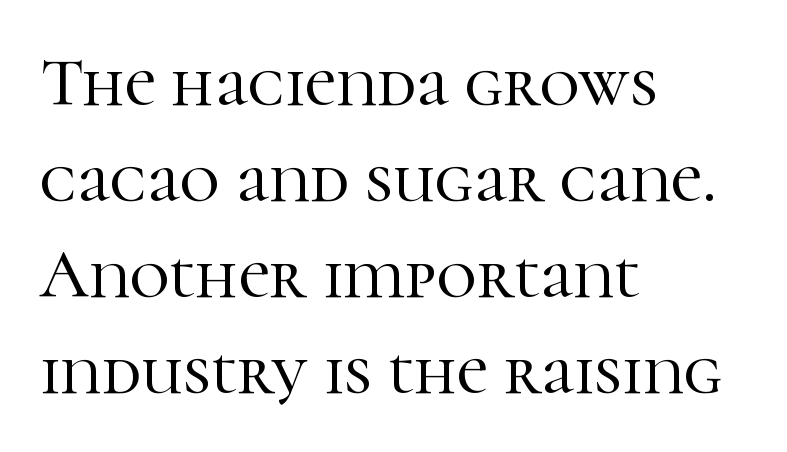
{"serif": "yes", "italic": "no", "width": "normal", "stroke_contrast": "high", "x_height": "medium", "monospaced": "no", "underline": "no", "align": "left", "line_spacing": "normal", "line_spacing_ratio": 1.39, "letter_spacing": "normal", "letter_spacing_em": 0.0, "glyph_px": 69}
